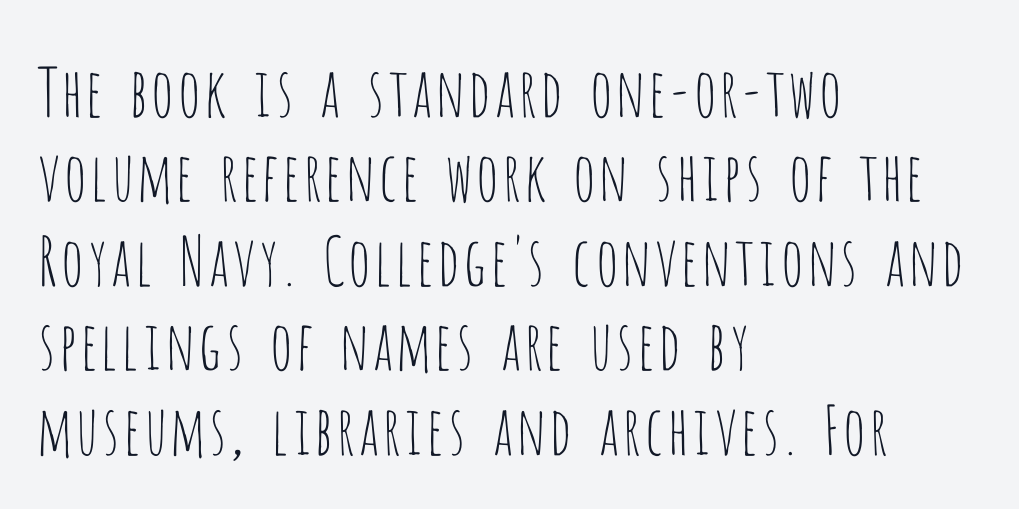
{"serif": "no", "italic": "no", "bold": "no", "weight": "thin", "width": "condensed", "stroke_contrast": "low", "x_height": "large", "monospaced": "no", "underline": "no", "align": "left", "line_spacing": "normal", "line_spacing_ratio": 1.26, "letter_spacing": "normal", "letter_spacing_em": 0.0, "glyph_px": 67}
